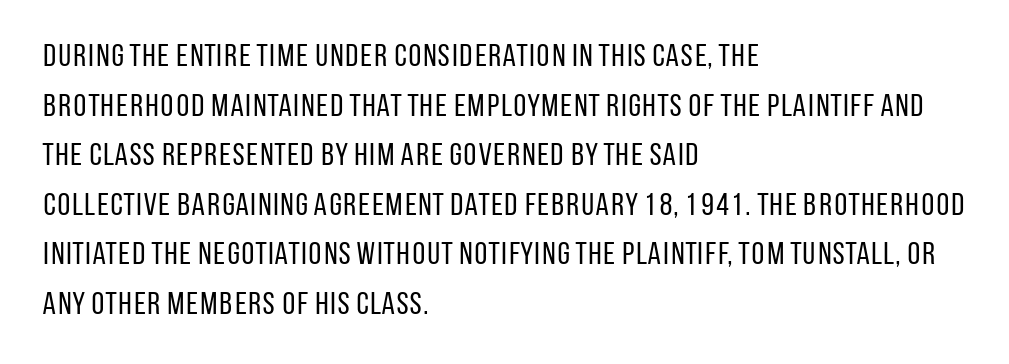
The image shows 32 px regular-weight, condensed sans-serif type, upright; set left-aligned, normal line spacing (1.55x), normal letter spacing, not underlined; low stroke contrast and a large x-height.
